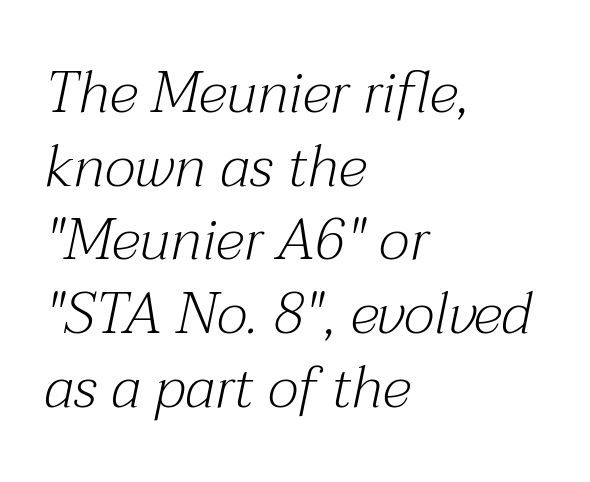
Classification — serif. One glance says typical: line gaps are just what's usual. Here the designer chose a conventional face with non-uniform glyph widths. Looking at the ascenders, they clearly lean.
